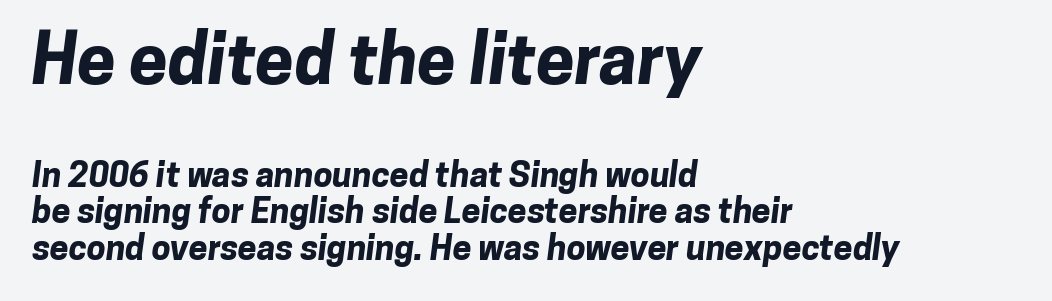
{"serif": "no", "bold": "yes", "weight": "bold", "width": "normal", "stroke_contrast": "low", "x_height": "medium", "monospaced": "no", "underline": "no", "align": "left", "line_spacing": "tight", "line_spacing_ratio": 1.07, "letter_spacing": "normal", "letter_spacing_em": 0.0, "larger_block": "first", "size_ratio": 2.03, "glyph_px": 69}
